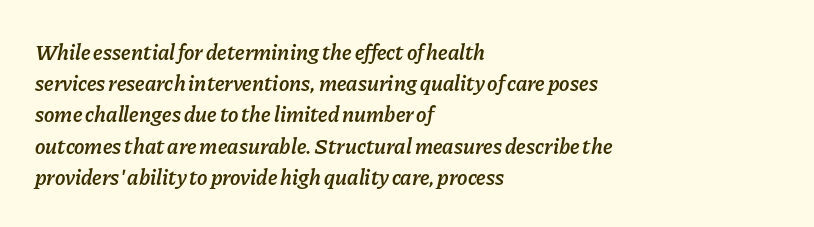
The leading is moderate, giving the passage an even texture. The foot of each line stays bare and open. Quick note: italic. Does extra space separate the letters? No, they use regular spacing. Is the block centered? No — it sits flush against the left margin.
